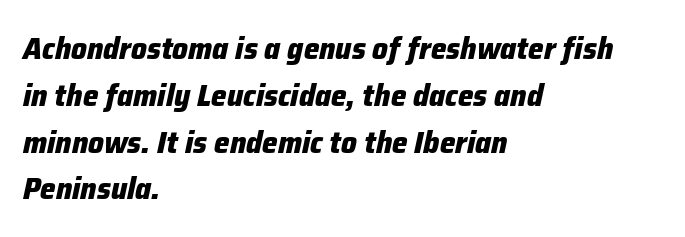
The image shows 31 px heavy type, italic (leaning right); set left-aligned, normal line spacing (1.51x), normal letter spacing, not underlined; low stroke contrast and a medium x-height.
